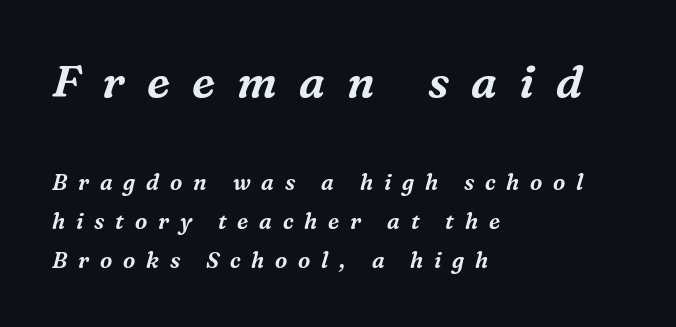
The image shows 45 px serif type, italic (leaning right); set left-aligned, line spacing 1.78x, unusually wide letter spacing (+0.49 em), not underlined; the first (top) block is 2.05x larger; medium stroke contrast and a medium x-height.
